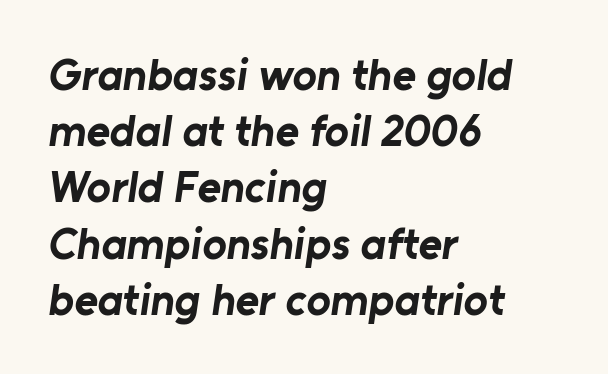
The type is set solid horizontally, with unmodified tracking. Character widths vary here, with narrow letters taking less room than wide ones. Note: no serifs on the glyphs. The passage shown is emphatically bold.
